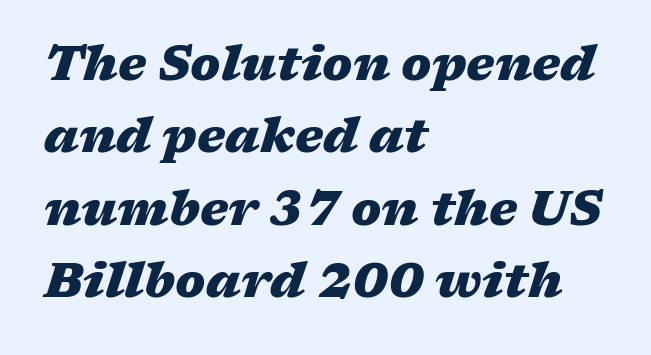
Q: Is the text bold? A: Yes.
Q: Is the text italic (slanted)? A: Yes, it leans right by about 17 degrees.
Q: Is the text underlined? A: No.
Q: How is the paragraph aligned? A: Left-aligned.
Q: Is the spacing between letters normal or unusually wide? A: Normal.
Q: Is the spacing between lines tight, normal or loose? A: Normal.
Q: Width (condensed, normal, or wide)? A: Wide.
Q: Stroke contrast? A: Medium.
Q: x-height? A: Medium.
Q: Monospaced? A: No.
